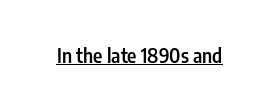
Vertical strokes here are truly vertical. Firm but not heavy-handed strokes: this text is semibold. A typographer would call this underscored text. Students, note that the glyphs here touch the page at normal intervals.
